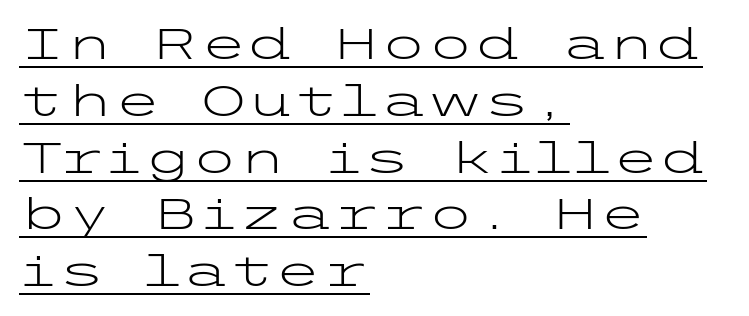
{"serif": "no", "italic": "no", "bold": "no", "weight": "light", "width": "wide", "stroke_contrast": "low", "x_height": "medium", "underline": "yes", "align": "left", "line_spacing": "normal", "line_spacing_ratio": 1.32, "letter_spacing": "normal", "letter_spacing_em": 0.0, "glyph_px": 43}
